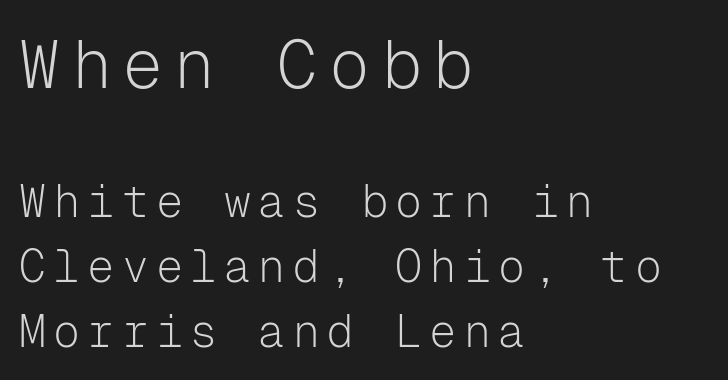
Q: Is the text bold? A: No.
Q: Is the text italic (slanted)? A: No, it is upright.
Q: Is the typeface a serif or a sans-serif typeface? A: Sans-serif.
Q: Is the text underlined? A: No.
Q: How is the paragraph aligned? A: Left-aligned.
Q: Is the spacing between lines tight, normal or loose? A: Normal.
Q: Which block of text is set in a larger size, the first (top) or the second (bottom)? A: The first (top) one.
Q: Width (condensed, normal, or wide)? A: Normal.
Q: Stroke contrast? A: Low.
Q: x-height? A: Medium.
Q: Monospaced? A: Yes.
